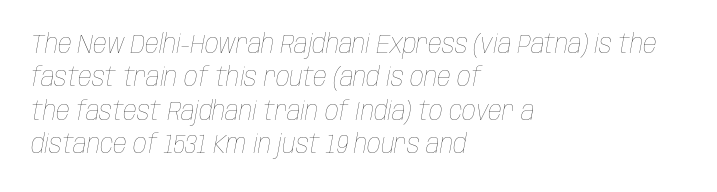
Q: Is the text bold? A: No.
Q: Is the text italic (slanted)? A: Yes, it leans right by about 10 degrees.
Q: Is the text underlined? A: No.
Q: How is the paragraph aligned? A: Left-aligned.
Q: Is the spacing between letters normal or unusually wide? A: Normal.
